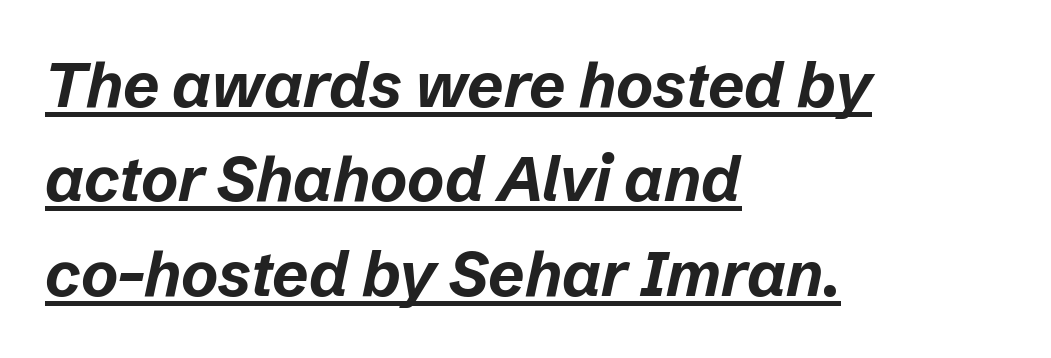
{"italic": "yes", "lean": "right", "slant_degrees": 12, "bold": "yes", "weight": "bold", "width": "normal", "stroke_contrast": "low", "x_height": "medium", "monospaced": "no", "underline": "yes", "align": "left", "line_spacing": "normal", "line_spacing_ratio": 1.5, "letter_spacing": "normal", "letter_spacing_em": 0.0, "glyph_px": 63}
